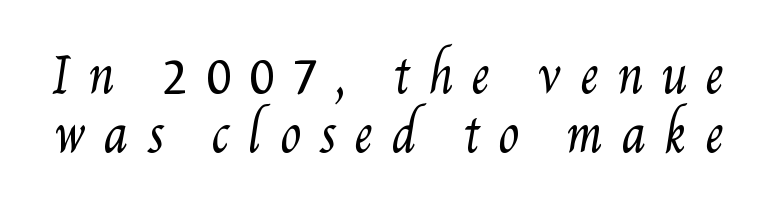
Q: Is the text bold? A: No.
Q: Is the text underlined? A: No.
Q: Is the spacing between letters normal or unusually wide? A: Unusually wide.
Q: Width (condensed, normal, or wide)? A: Condensed.
Q: Stroke contrast? A: Medium.
Q: x-height? A: Small.
Q: Monospaced? A: No.
